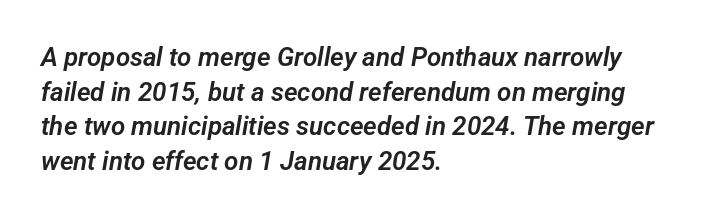
The image shows 26 px text type; set left-aligned, normal line spacing (1.33x), normal letter spacing, not underlined.
